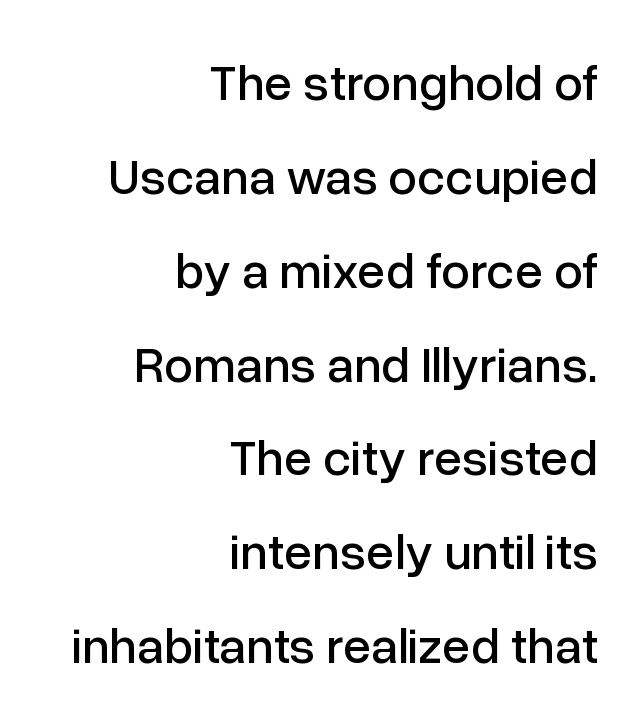
The image shows 51 px sans-serif type, upright; set right-aligned, line spacing 1.84x, normal letter spacing, not underlined; low stroke contrast and a medium x-height.
